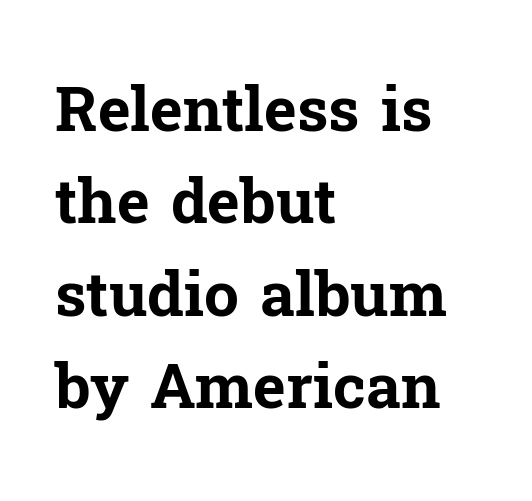
The image shows 62 px bold serif type, upright; set left-aligned, normal line spacing (1.49x), normal letter spacing, not underlined; low stroke contrast and a medium x-height.
